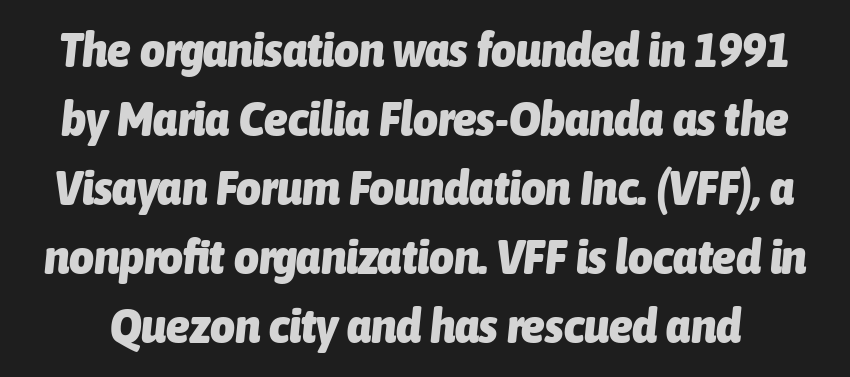
{"italic": "yes", "lean": "right", "slant_degrees": 6, "bold": "yes", "weight": "heavy", "width": "condensed", "stroke_contrast": "low", "x_height": "medium", "monospaced": "no", "underline": "no", "line_spacing": "normal", "line_spacing_ratio": 1.44, "letter_spacing": "normal", "letter_spacing_em": 0.0, "glyph_px": 48}
